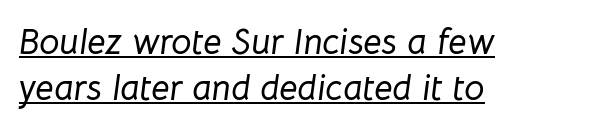
Q: Is the text italic (slanted)? A: Yes, it leans right by about 8 degrees.
Q: Is the text underlined? A: Yes.
Q: How is the paragraph aligned? A: Left-aligned.
Q: Is the spacing between letters normal or unusually wide? A: Normal.
Q: Is the spacing between lines tight, normal or loose? A: Normal.
Q: Width (condensed, normal, or wide)? A: Normal.
Q: Stroke contrast? A: Low.
Q: x-height? A: Medium.
Q: Monospaced? A: No.
